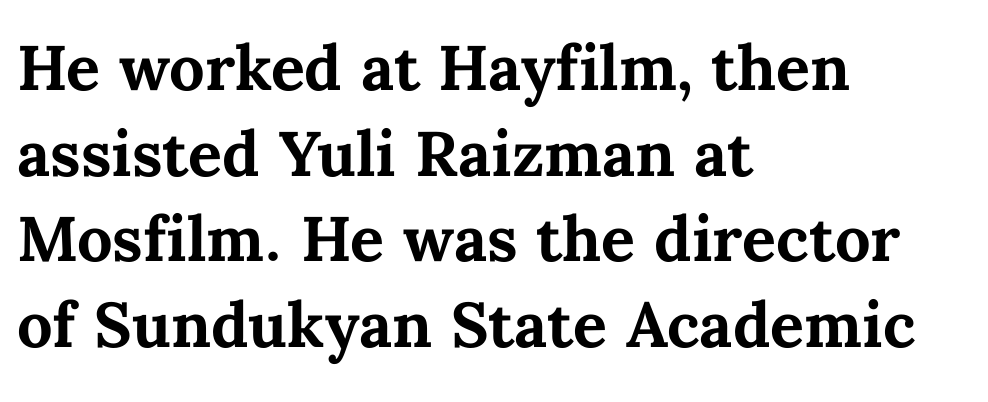
Spacing verdict: proportional, widths tailored to each character. The line-height multiplier appears to be the usual default. The paragraph shown leans on its left margin. Glyph-to-glyph distance matches everyday printed text. Type without underlining.
